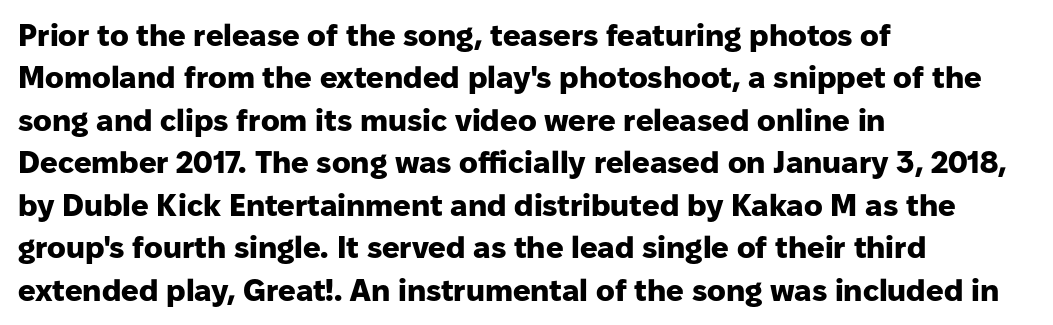
The image shows 31 px heavy sans-serif type, upright; set left-aligned, normal line spacing (1.37x), normal letter spacing, not underlined; low stroke contrast and a medium x-height.
